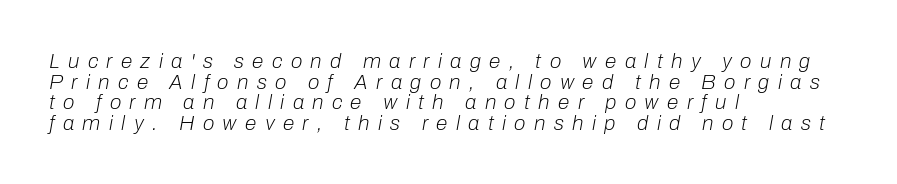
{"italic": "yes", "lean": "right", "slant_degrees": 10, "bold": "no", "underline": "no", "align": "left", "line_spacing": "tight", "line_spacing_ratio": 0.98, "letter_spacing": "wide", "letter_spacing_em": 0.4, "glyph_px": 21}
